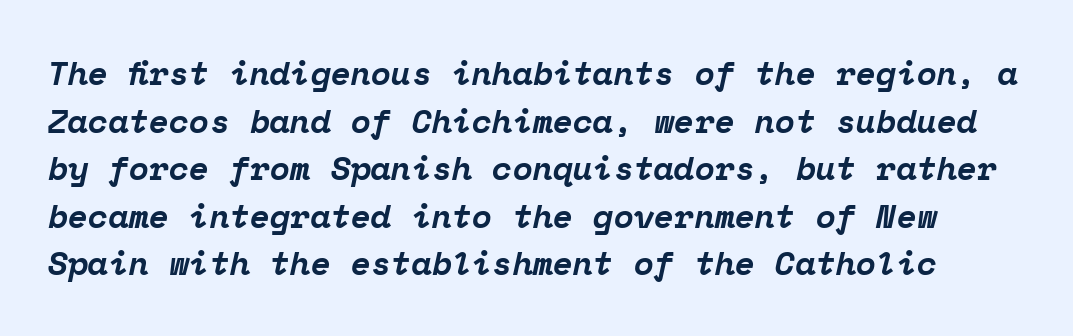
Letters rest on an invisible, unmarked baseline. The vertical gap from one line to the next is medium. The type family on display is of the serif kind. The type is set solid horizontally, with unmodified tracking.
